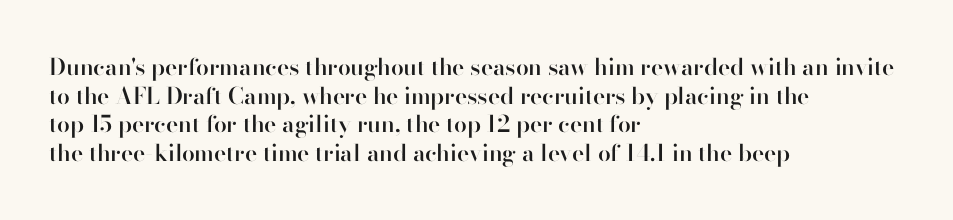
Q: Is the text bold? A: Semi-bold.
Q: Is the text italic (slanted)? A: No, it is upright.
Q: Is the text underlined? A: No.
Q: How is the paragraph aligned? A: Left-aligned.
Q: Is the spacing between letters normal or unusually wide? A: Normal.
